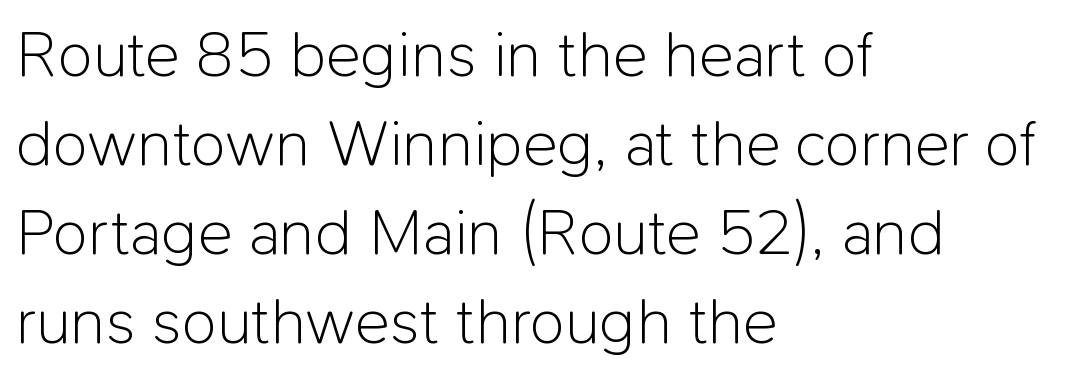
The gap between lines stays unmarked. Students, note that the glyphs here touch the page at normal intervals. Layout note: lines flush left. Are there feet on the stems? There aren't — it's a sans. Honestly, the row spacing looks completely unremarkable.
